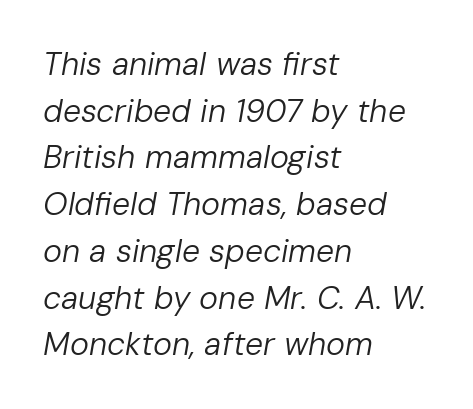
{"italic": "yes", "lean": "right", "slant_degrees": 10, "bold": "no", "weight": "regular", "width": "normal", "stroke_contrast": "low", "x_height": "medium", "monospaced": "no", "underline": "no", "align": "left", "line_spacing": "normal", "line_spacing_ratio": 1.46, "letter_spacing": "normal", "letter_spacing_em": 0.0, "glyph_px": 32}
